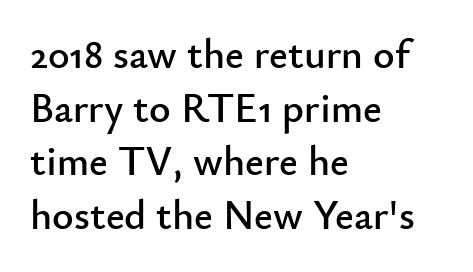
Q: Is the text italic (slanted)? A: No, it is upright.
Q: Is the typeface a serif or a sans-serif typeface? A: Sans-serif.
Q: Is the text underlined? A: No.
Q: How is the paragraph aligned? A: Left-aligned.
Q: Is the spacing between letters normal or unusually wide? A: Normal.
Q: Is the spacing between lines tight, normal or loose? A: Normal.
Q: Width (condensed, normal, or wide)? A: Normal.
Q: Stroke contrast? A: Low.
Q: x-height? A: Small.
Q: Monospaced? A: No.
